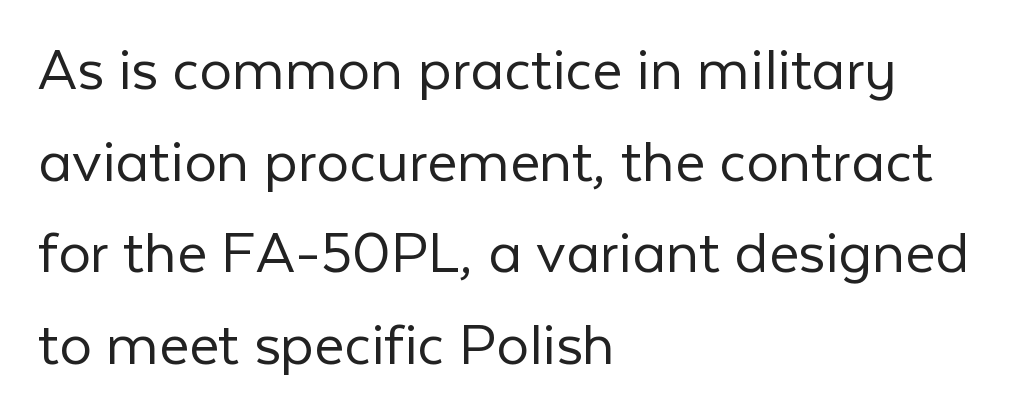
The image shows 65 px light sans-serif type, upright; set left-aligned, normal line spacing (1.41x), normal letter spacing, not underlined; low stroke contrast and a medium x-height.
